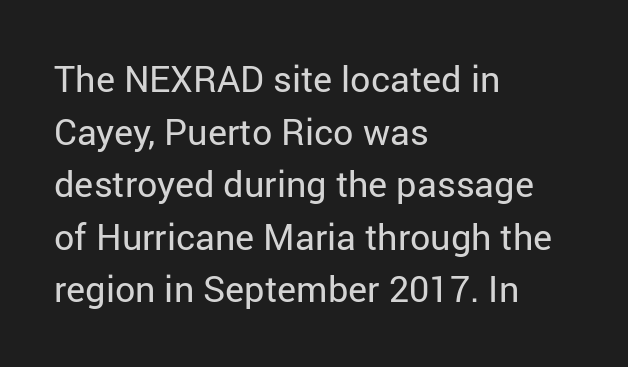
{"serif": "no", "italic": "no", "bold": "no", "weight": "regular", "width": "normal", "stroke_contrast": "low", "x_height": "medium", "monospaced": "no", "underline": "no", "align": "left", "line_spacing": "normal", "line_spacing_ratio": 1.46, "letter_spacing": "normal", "letter_spacing_em": 0.0, "glyph_px": 36}
